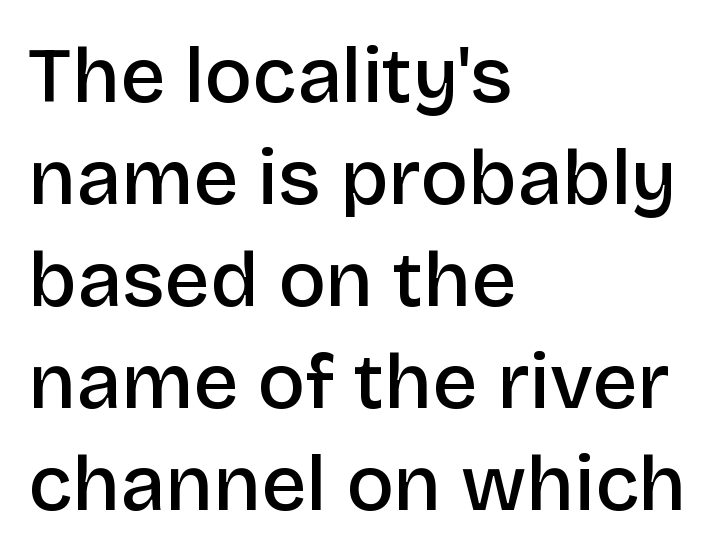
{"serif": "no", "italic": "no", "bold": "semi", "weight": "semibold", "width": "normal", "stroke_contrast": "low", "x_height": "large", "monospaced": "no", "underline": "no", "align": "left", "line_spacing": "normal", "line_spacing_ratio": 1.29, "letter_spacing": "normal", "letter_spacing_em": 0.0, "glyph_px": 79}
